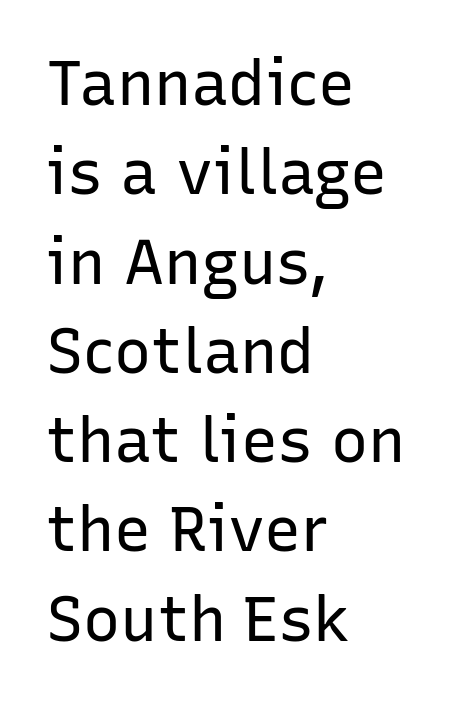
The image shows 62 px regular-weight sans-serif type, upright; set left-aligned, normal line spacing (1.44x), normal letter spacing, not underlined; low stroke contrast and a medium x-height.
